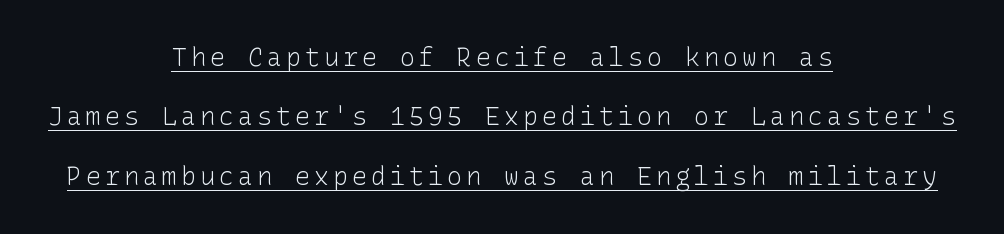
The paragraph has two soft edges and a firm central axis. Line spacing here is loose. The font's upright variant was chosen for this text. Check the space under the baseline: a stroke is drawn there. Weight: in the light-to-regular range.
